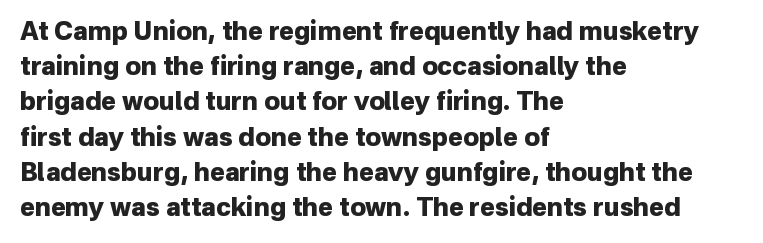
Q: Is the text bold? A: Yes.
Q: Is the text italic (slanted)? A: No, it is upright.
Q: Is the text underlined? A: No.
Q: How is the paragraph aligned? A: Left-aligned.
Q: Is the spacing between letters normal or unusually wide? A: Normal.
Q: Is the spacing between lines tight, normal or loose? A: Normal.
